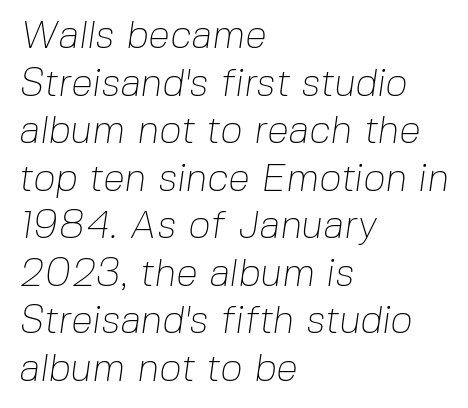
{"serif": "no", "bold": "no", "weight": "thin", "width": "normal", "stroke_contrast": "low", "x_height": "medium", "monospaced": "no", "underline": "no", "align": "left", "line_spacing_ratio": 1.22, "letter_spacing": "normal", "letter_spacing_em": 0.0, "glyph_px": 39}
